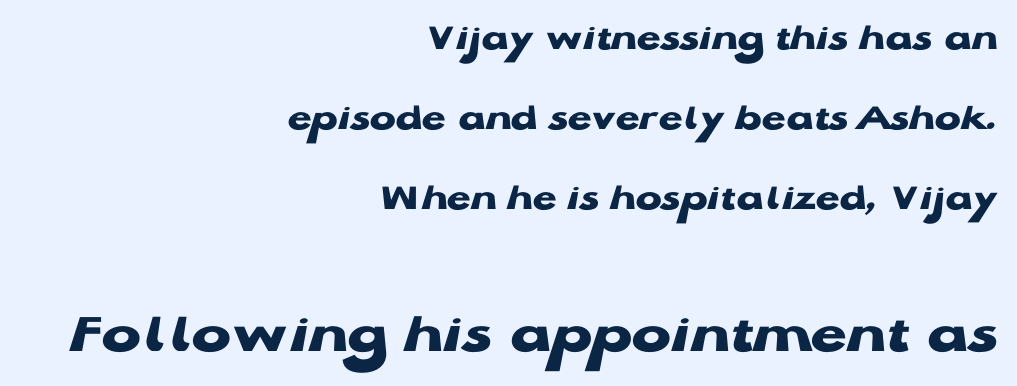
The image shows 59 px heavy, wide sans-serif type, upright; set right-aligned, loose line spacing (2.05x), normal letter spacing, not underlined; the second (bottom) block is 1.51x larger; low stroke contrast and a medium x-height.
